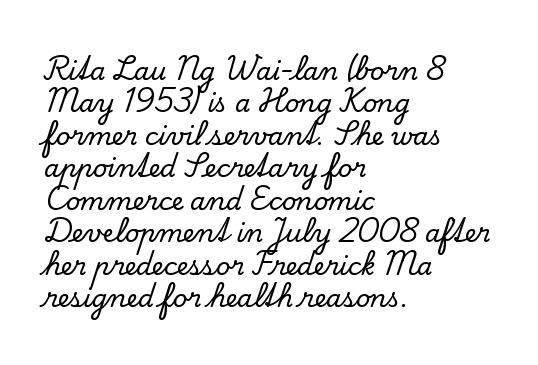
The image shows 25 px text type; set left-aligned, normal line spacing (1.3x), normal letter spacing, not underlined.
